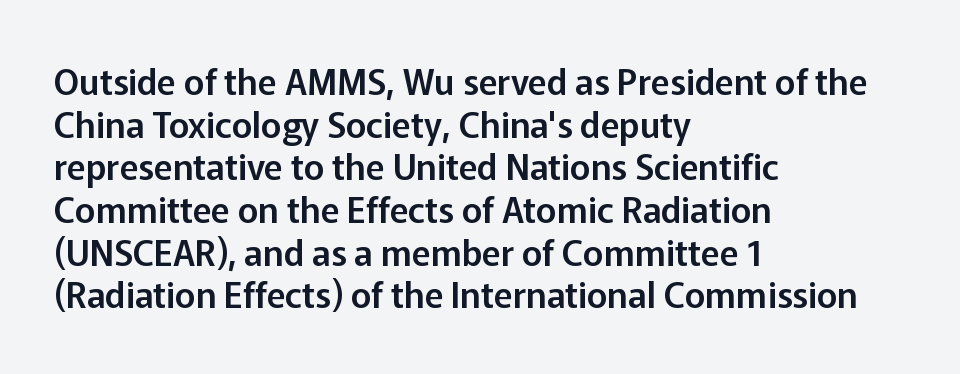
The image shows 35 px sans-serif type, upright; set left-aligned, line spacing 1.22x, normal letter spacing, not underlined; low stroke contrast and a medium x-height.
